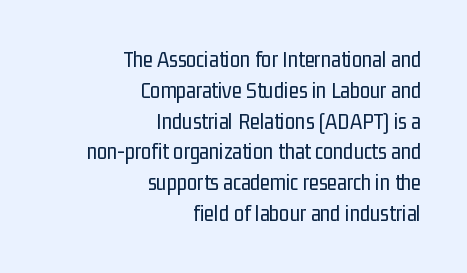
The image shows 23 px text type, upright; set right-aligned, normal line spacing (1.34x), normal letter spacing, not underlined.
